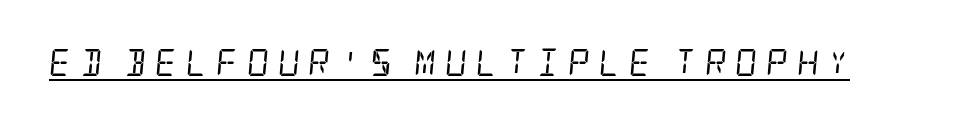
Q: Is the text bold? A: No.
Q: Is the text italic (slanted)? A: Yes, it leans right by about 5 degrees.
Q: Is the text underlined? A: Yes.
Q: Is the spacing between letters normal or unusually wide? A: Unusually wide.
